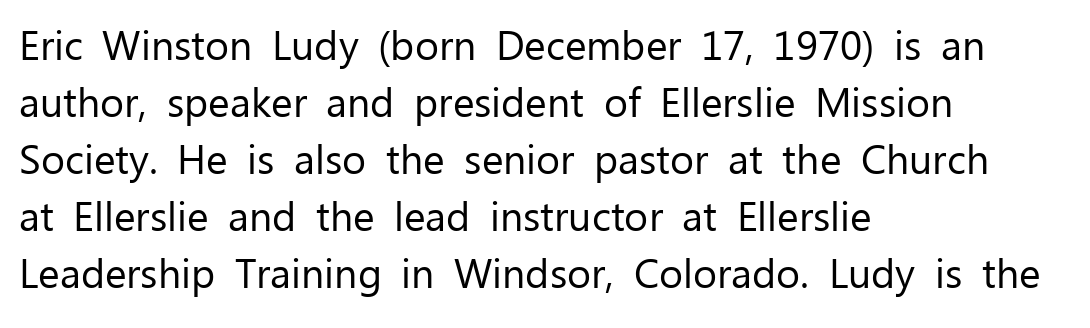
Just letters on the line, the space beneath them empty. In terms of posture, this sample is upright. Proportional: the letters do not fall into vertical columns. Baseline-to-baseline distance is the conventional proportion of letter height. The text block is weighted toward the left margin, trailing off unevenly rightward. The rendering keeps characters at their native spacing.
